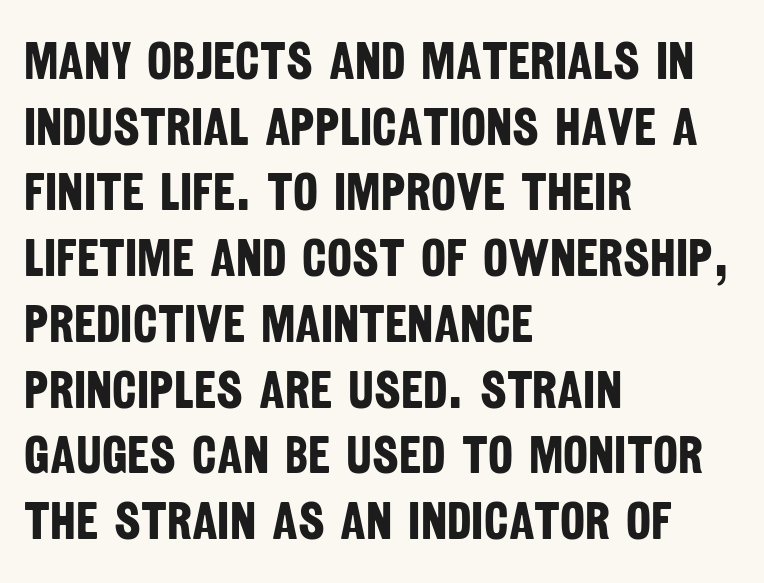
{"serif": "no", "bold": "yes", "weight": "bold", "width": "condensed", "stroke_contrast": "low", "x_height": "large", "monospaced": "no", "underline": "no", "align": "left", "line_spacing_ratio": 1.24, "letter_spacing": "normal", "letter_spacing_em": 0.0, "glyph_px": 53}
